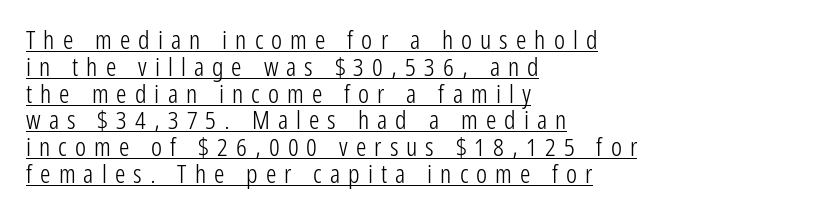
The image shows 26 px text type, upright; set left-aligned, tight line spacing (1.03x), unusually wide letter spacing (+0.31 em), underlined.
